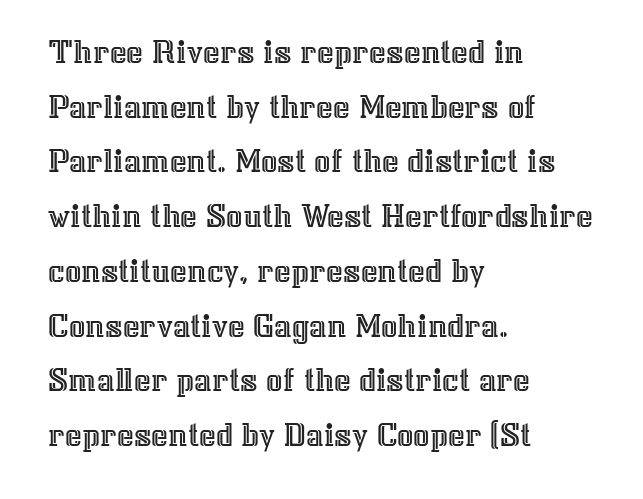
The image shows 36 px text type, upright; set left-aligned, normal line spacing (1.52x), normal letter spacing, not underlined; a medium x-height.
